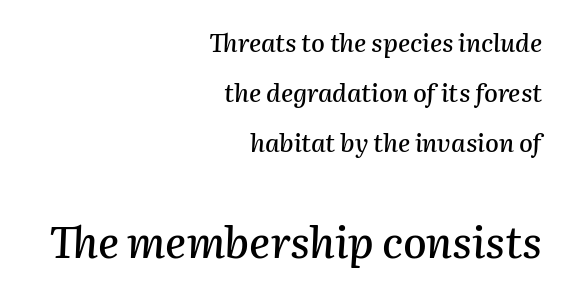
Q: Is the text italic (slanted)? A: Yes, it leans right by about 2 degrees.
Q: Is the text underlined? A: No.
Q: How is the paragraph aligned? A: Right-aligned.
Q: Is the spacing between letters normal or unusually wide? A: Normal.
Q: Is the spacing between lines tight, normal or loose? A: Loose.
Q: Which block of text is set in a larger size, the first (top) or the second (bottom)? A: The second (bottom) one.
Q: Width (condensed, normal, or wide)? A: Normal.
Q: Stroke contrast? A: Medium.
Q: x-height? A: Medium.
Q: Monospaced? A: No.
